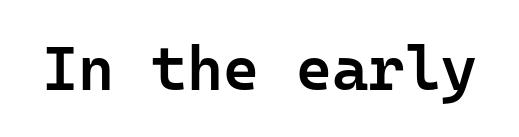
Posture: vertical. Words appear dense and cohesive because spacing is normal. Words float on clear page, feet unadorned. Moderately thickened strokes mark this as semibold type. Observe the absence of serifs on each vertical stroke in this sample.
